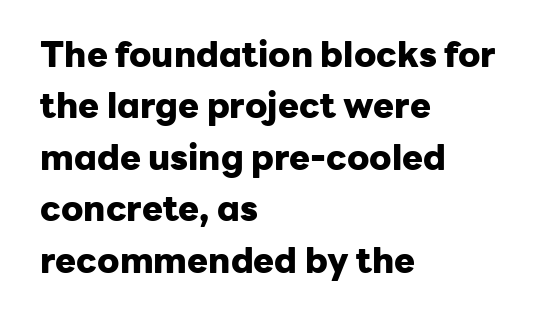
Q: Is the text bold? A: Yes.
Q: Is the text italic (slanted)? A: No, it is upright.
Q: Is the typeface a serif or a sans-serif typeface? A: Sans-serif.
Q: Is the text underlined? A: No.
Q: How is the paragraph aligned? A: Left-aligned.
Q: Is the spacing between letters normal or unusually wide? A: Normal.
Q: Is the spacing between lines tight, normal or loose? A: Normal.
Q: Width (condensed, normal, or wide)? A: Normal.
Q: Stroke contrast? A: Low.
Q: x-height? A: Medium.
Q: Monospaced? A: No.
